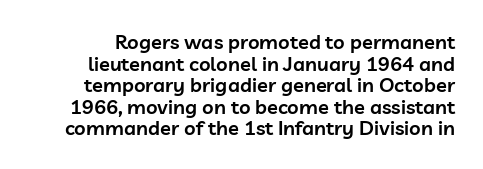
The image shows 20 px text type, upright; set tight line spacing (1.08x), normal letter spacing, not underlined.
